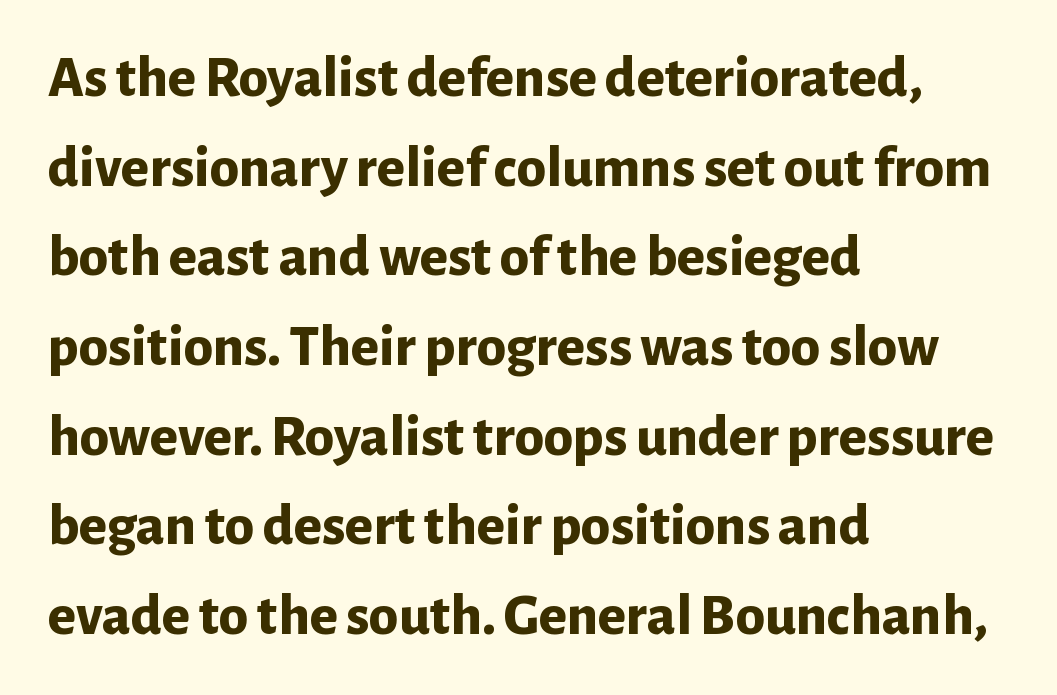
{"serif": "no", "italic": "no", "bold": "yes", "weight": "bold", "width": "normal", "stroke_contrast": "low", "x_height": "medium", "monospaced": "no", "underline": "no", "align": "left", "line_spacing": "normal", "line_spacing_ratio": 1.52, "letter_spacing": "normal", "letter_spacing_em": 0.0, "glyph_px": 59}
